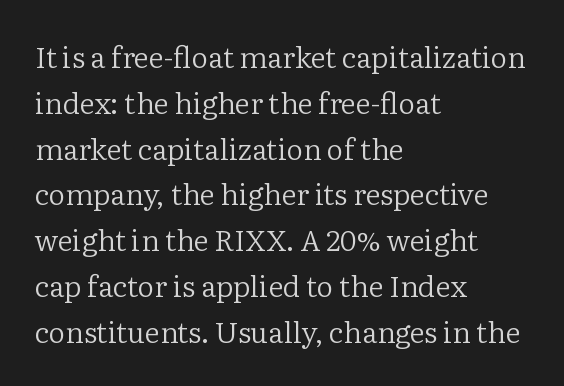
Q: Is the text bold? A: No.
Q: Is the text italic (slanted)? A: No, it is upright.
Q: Is the typeface a serif or a sans-serif typeface? A: Serif.
Q: Is the text underlined? A: No.
Q: How is the paragraph aligned? A: Left-aligned.
Q: Is the spacing between letters normal or unusually wide? A: Normal.
Q: Is the spacing between lines tight, normal or loose? A: Normal.
Q: Width (condensed, normal, or wide)? A: Normal.
Q: Stroke contrast? A: Low.
Q: x-height? A: Medium.
Q: Monospaced? A: No.
